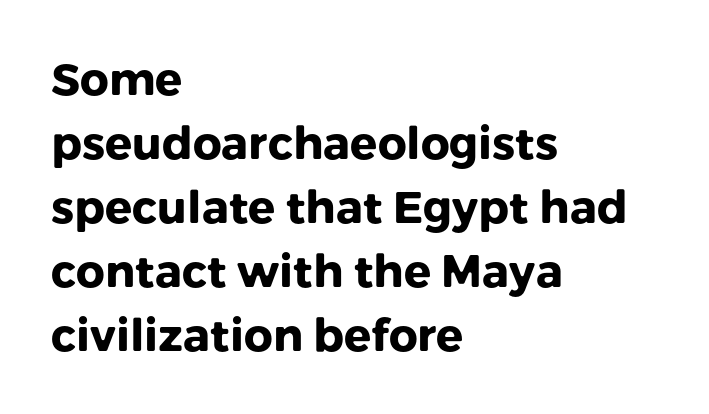
A typesetter would call this proportional, since set widths differ per character. Look at the tracking — it's just the regular setting, nothing added. It's the straight-up-and-down kind of type. The text was rendered using a sans face with plain stroke endings. Pretty heavy lettering here — definitely bold. The words here are not underlined.
